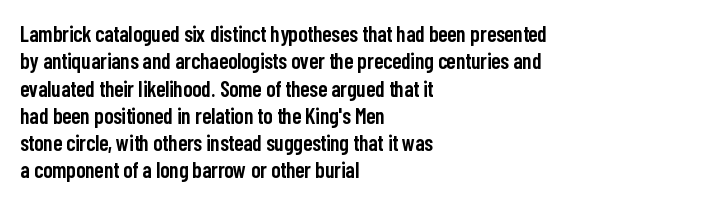
The image shows 22 px text type, upright; set left-aligned, line spacing 1.24x, normal letter spacing, not underlined.
